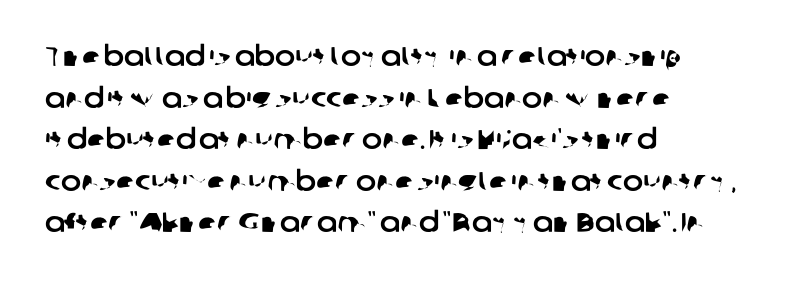
The image shows 27 px text type; set left-aligned, normal line spacing (1.54x), normal letter spacing, not underlined.
